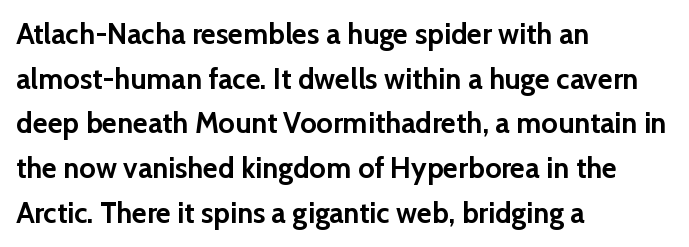
The passage shown has conventional tracking throughout. A bare baseline throughout the passage. Character widths vary here, with narrow letters taking less room than wide ones. Each line starts at the same left margin while the right side varies.
